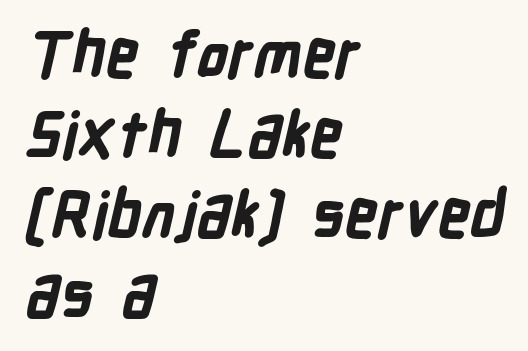
Q: Is the text bold? A: Yes.
Q: Is the typeface a serif or a sans-serif typeface? A: Sans-serif.
Q: Is the text underlined? A: No.
Q: How is the paragraph aligned? A: Left-aligned.
Q: Is the spacing between letters normal or unusually wide? A: Normal.
Q: Is the spacing between lines tight, normal or loose? A: Normal.
Q: Width (condensed, normal, or wide)? A: Condensed.
Q: Stroke contrast? A: Low.
Q: x-height? A: Medium.
Q: Monospaced? A: No.
